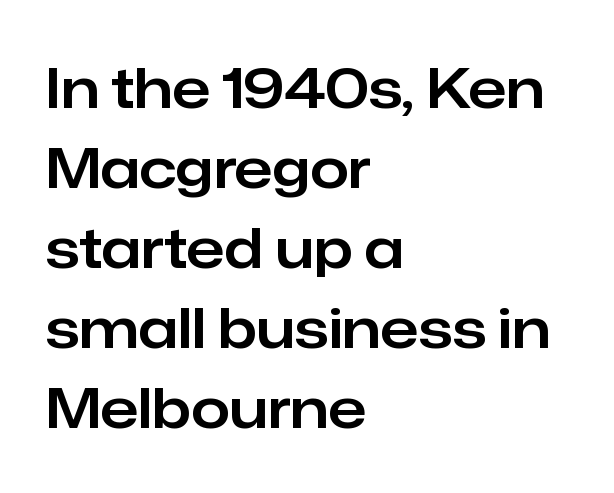
{"serif": "no", "italic": "no", "width": "normal", "stroke_contrast": "low", "x_height": "medium", "monospaced": "no", "underline": "no", "align": "left", "line_spacing": "normal", "line_spacing_ratio": 1.43, "letter_spacing": "normal", "letter_spacing_em": 0.0, "glyph_px": 56}
